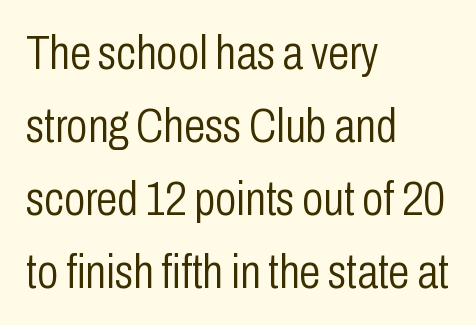
What stands out about the letter spacing? Nothing — it is the standard amount. A classic flush-left, rag-right setting is used for this passage. Check under the words: just untouched page. Type style note: lacks serifs.
